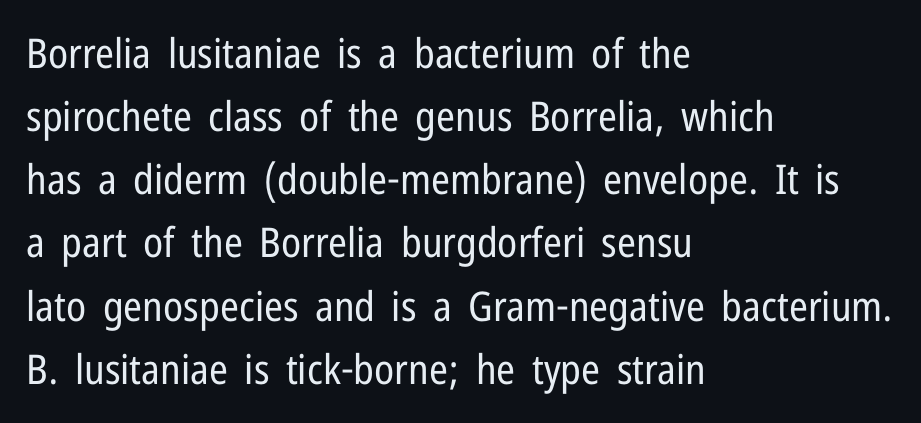
Q: Is the text bold? A: No.
Q: Is the text italic (slanted)? A: No, it is upright.
Q: Is the typeface a serif or a sans-serif typeface? A: Sans-serif.
Q: Is the text underlined? A: No.
Q: How is the paragraph aligned? A: Left-aligned.
Q: Is the spacing between letters normal or unusually wide? A: Normal.
Q: Is the spacing between lines tight, normal or loose? A: Normal.
Q: Width (condensed, normal, or wide)? A: Condensed.
Q: Stroke contrast? A: Low.
Q: x-height? A: Medium.
Q: Monospaced? A: No.
